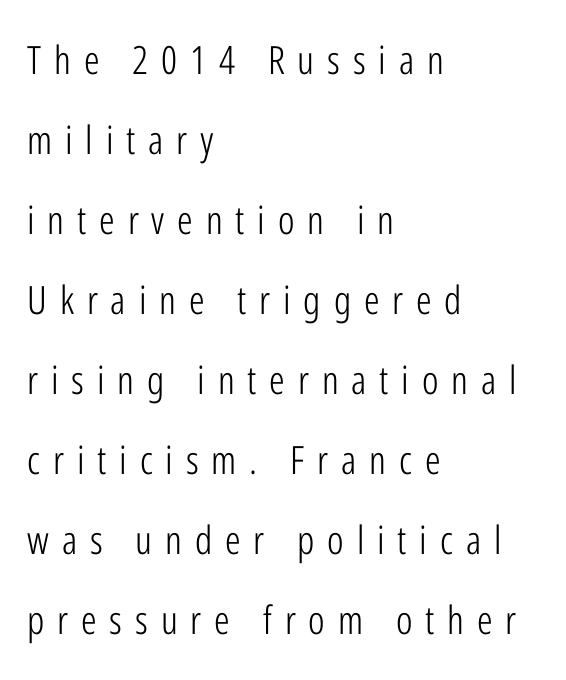
The image shows 39 px light, condensed sans-serif type, upright; set left-aligned, loose line spacing (2.05x), unusually wide letter spacing (+0.33 em), not underlined; low stroke contrast and a medium x-height.
